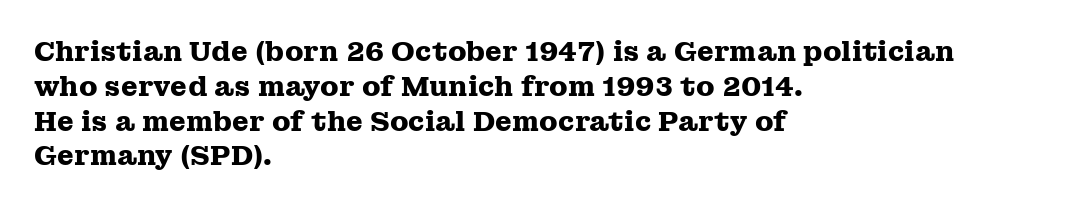
The image shows 27 px bold type, upright; set left-aligned, normal line spacing (1.29x), normal letter spacing, not underlined.
